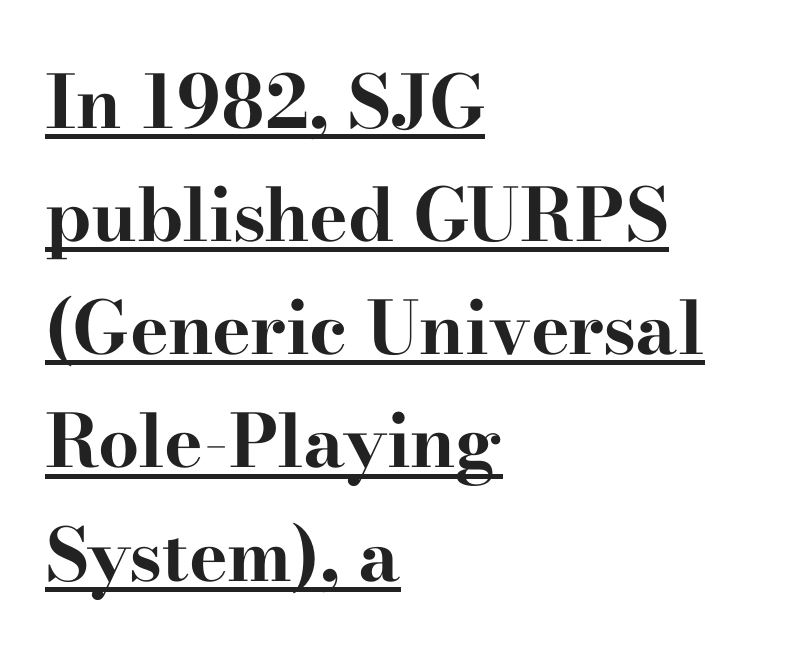
Q: Is the text bold? A: Yes.
Q: Is the text italic (slanted)? A: No, it is upright.
Q: Is the typeface a serif or a sans-serif typeface? A: Serif.
Q: Is the text underlined? A: Yes.
Q: How is the paragraph aligned? A: Left-aligned.
Q: Is the spacing between letters normal or unusually wide? A: Normal.
Q: Is the spacing between lines tight, normal or loose? A: Normal.
Q: Width (condensed, normal, or wide)? A: Wide.
Q: Stroke contrast? A: High.
Q: x-height? A: Small.
Q: Monospaced? A: No.
